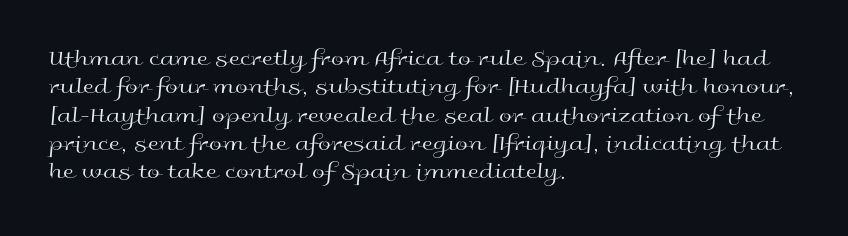
The image shows 23 px text type, upright; set left-aligned, line spacing 1.23x, normal letter spacing, not underlined.
